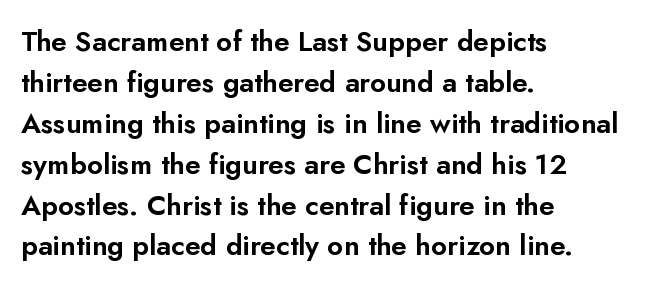
{"serif": "no", "italic": "no", "width": "normal", "stroke_contrast": "low", "x_height": "small", "monospaced": "no", "underline": "no", "align": "left", "line_spacing": "normal", "line_spacing_ratio": 1.46, "letter_spacing": "normal", "letter_spacing_em": 0.0, "glyph_px": 28}
